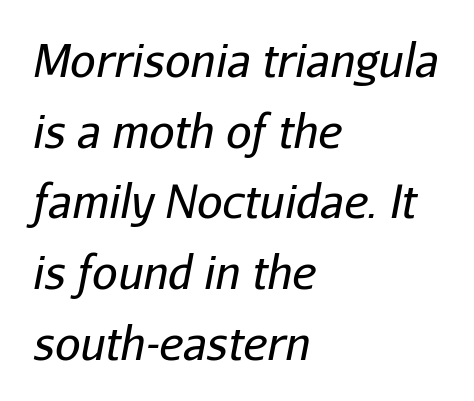
The image shows 45 px regular-weight type, italic (leaning right); set left-aligned, normal line spacing (1.57x), normal letter spacing, not underlined; low stroke contrast and a medium x-height.
